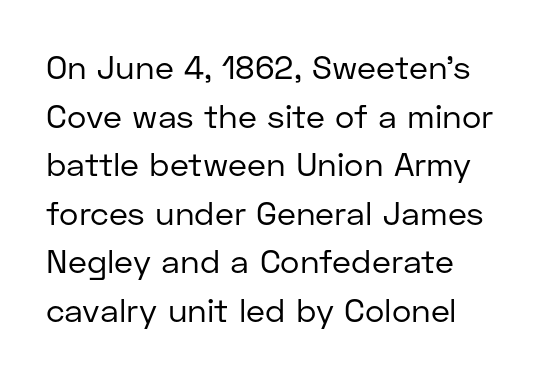
{"serif": "no", "italic": "no", "bold": "no", "weight": "regular", "width": "normal", "stroke_contrast": "low", "x_height": "medium", "monospaced": "no", "underline": "no", "line_spacing": "normal", "line_spacing_ratio": 1.47, "letter_spacing": "normal", "letter_spacing_em": 0.0, "glyph_px": 33}
